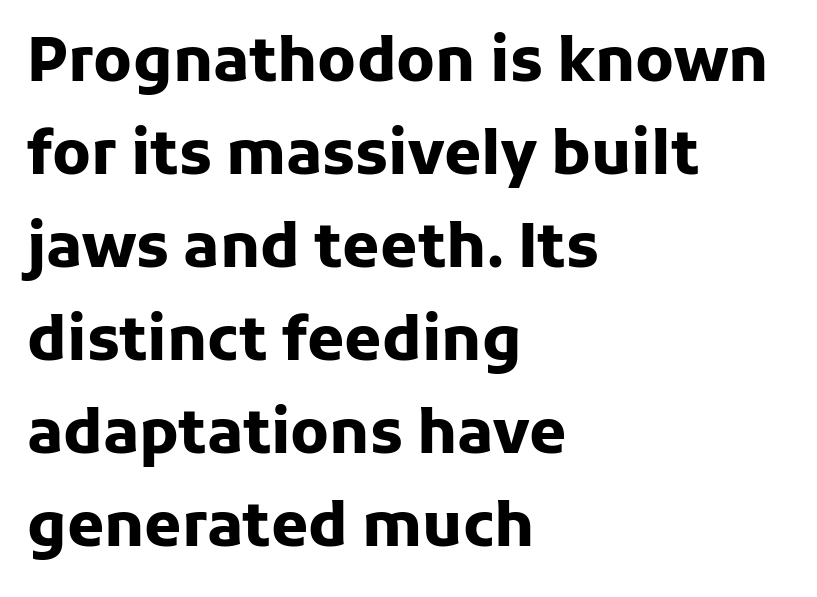
The image shows 60 px heavy sans-serif type, upright; set left-aligned, normal line spacing (1.55x), normal letter spacing, not underlined; low stroke contrast and a medium x-height.
